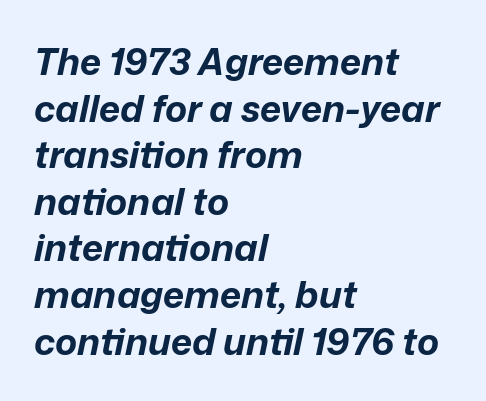
The image shows 37 px bold type, italic (leaning right); set left-aligned, normal line spacing (1.26x), normal letter spacing, not underlined; low stroke contrast and a medium x-height.
